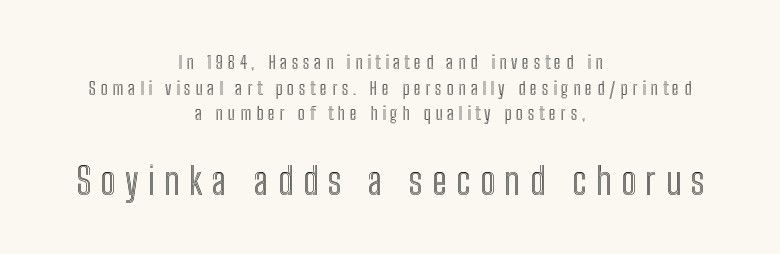
Nope, not italic — everything's standing straight. Any mark beneath the type? The region is blank. The designer left line spacing at the default. A student would call this center alignment; a typographer would say set centered.
